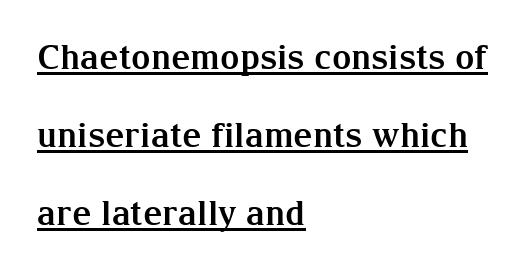
Horizontally, the lines are justified to the leading edge only. Note the varied advance widths — an 'i' is clearly narrower than an 'm'. Unlike a clean sans, this face finishes its strokes with serifs. Ordinary non-slanted type is in use. Bold? Absolutely — the strokes are thick and heavy. Each new line begins a long way beneath the previous one.
